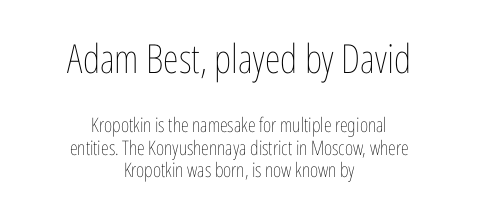
Q: Is the text bold? A: No.
Q: Is the text italic (slanted)? A: No, it is upright.
Q: Is the text underlined? A: No.
Q: How is the paragraph aligned? A: Centered.
Q: Is the spacing between letters normal or unusually wide? A: Normal.
Q: Is the spacing between lines tight, normal or loose? A: Tight.
Q: Which block of text is set in a larger size, the first (top) or the second (bottom)? A: The first (top) one.
Q: Width (condensed, normal, or wide)? A: Condensed.
Q: Stroke contrast? A: Low.
Q: x-height? A: Medium.
Q: Monospaced? A: No.
